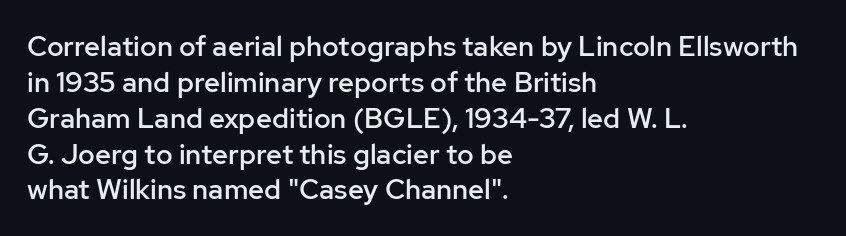
The image shows 28 px semibold sans-serif type, upright; set left-aligned, normal line spacing (1.28x), normal letter spacing, not underlined; low stroke contrast and a medium x-height.
